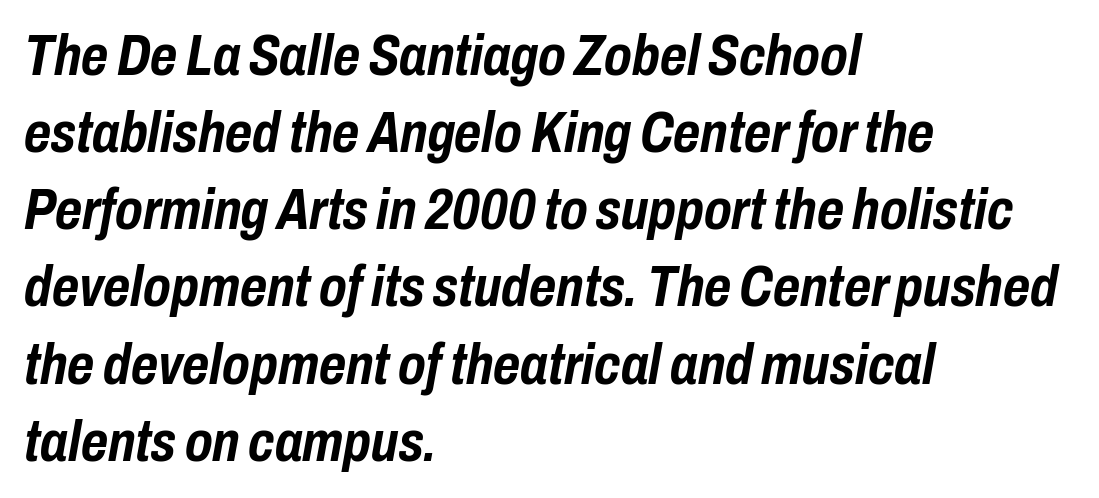
{"italic": "yes", "lean": "right", "slant_degrees": 10, "bold": "yes", "weight": "semibold", "width": "condensed", "stroke_contrast": "low", "x_height": "medium", "monospaced": "no", "underline": "no", "align": "left", "line_spacing": "normal", "line_spacing_ratio": 1.33, "letter_spacing": "normal", "letter_spacing_em": 0.0, "glyph_px": 58}
